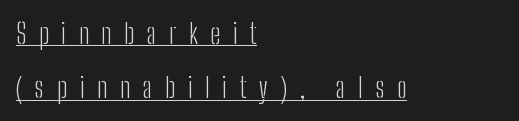
{"serif": "no", "italic": "no", "bold": "no", "weight": "light", "width": "condensed", "stroke_contrast": "low", "x_height": "medium", "monospaced": "no", "underline": "yes", "align": "left", "line_spacing": "loose", "line_spacing_ratio": 1.94, "letter_spacing": "wide", "letter_spacing_em": 0.45, "glyph_px": 28}
